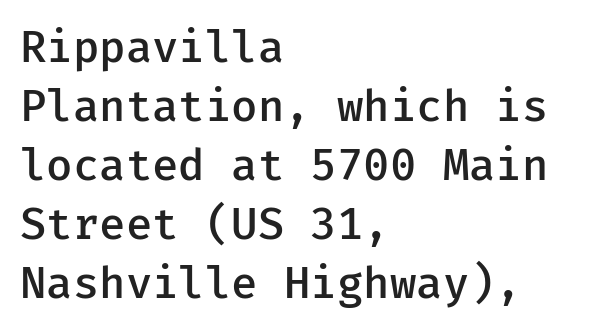
Q: Is the text bold? A: Semi-bold.
Q: Is the text italic (slanted)? A: No, it is upright.
Q: Is the typeface a serif or a sans-serif typeface? A: Sans-serif.
Q: Is the text underlined? A: No.
Q: How is the paragraph aligned? A: Left-aligned.
Q: Is the spacing between letters normal or unusually wide? A: Normal.
Q: Is the spacing between lines tight, normal or loose? A: Normal.
Q: Width (condensed, normal, or wide)? A: Normal.
Q: Stroke contrast? A: Low.
Q: x-height? A: Medium.
